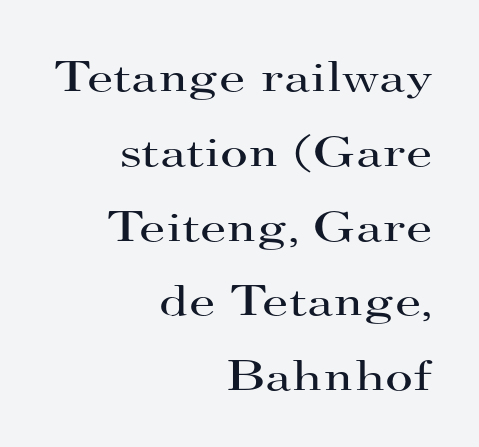
The image shows 43 px regular-weight, wide serif type, upright; set right-aligned, line spacing 1.74x, normal letter spacing, not underlined; high stroke contrast and a small x-height.
